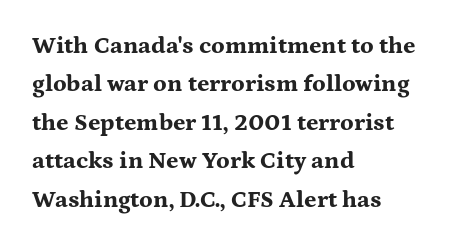
The image shows 24 px bold type, upright; set left-aligned, normal line spacing (1.6x), normal letter spacing, not underlined.
